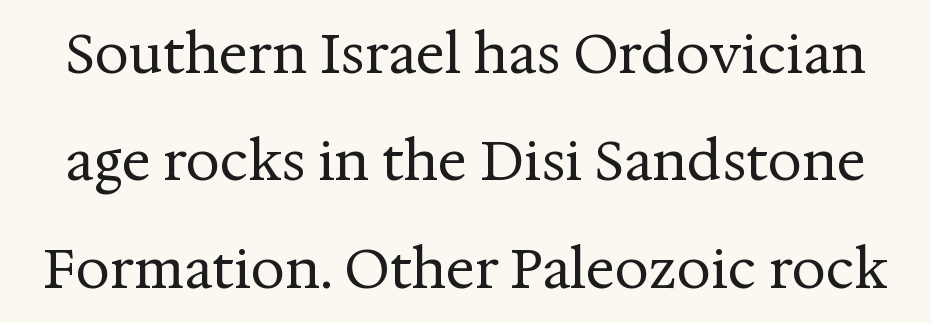
The image shows 54 px regular-weight serif type, upright; set loose line spacing (1.99x), normal letter spacing, not underlined; medium stroke contrast and a medium x-height.
